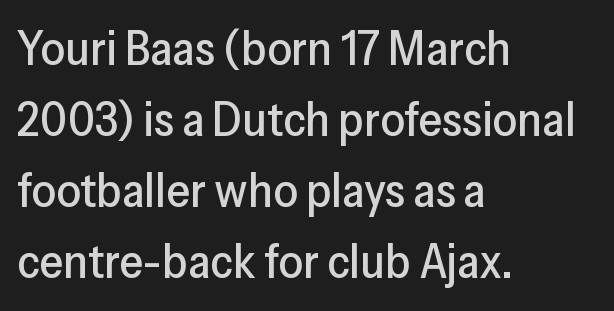
Q: Is the text italic (slanted)? A: No, it is upright.
Q: Is the typeface a serif or a sans-serif typeface? A: Sans-serif.
Q: Is the text underlined? A: No.
Q: How is the paragraph aligned? A: Left-aligned.
Q: Is the spacing between letters normal or unusually wide? A: Normal.
Q: Is the spacing between lines tight, normal or loose? A: Normal.
Q: Width (condensed, normal, or wide)? A: Normal.
Q: Stroke contrast? A: Low.
Q: x-height? A: Medium.
Q: Monospaced? A: No.
